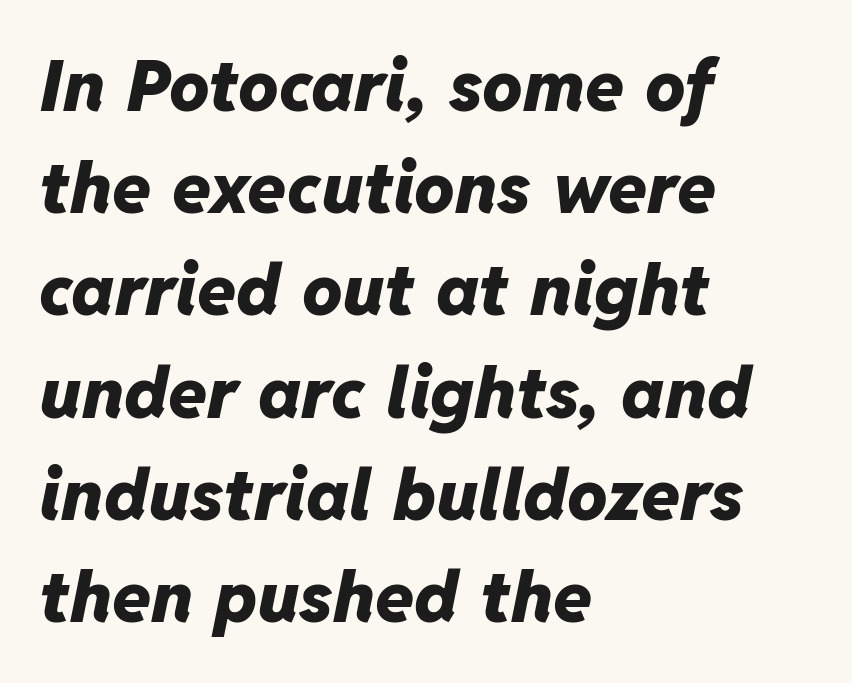
The image shows 71 px heavy type, italic (leaning right); set left-aligned, normal line spacing (1.44x), normal letter spacing, not underlined; low stroke contrast and a medium x-height.
